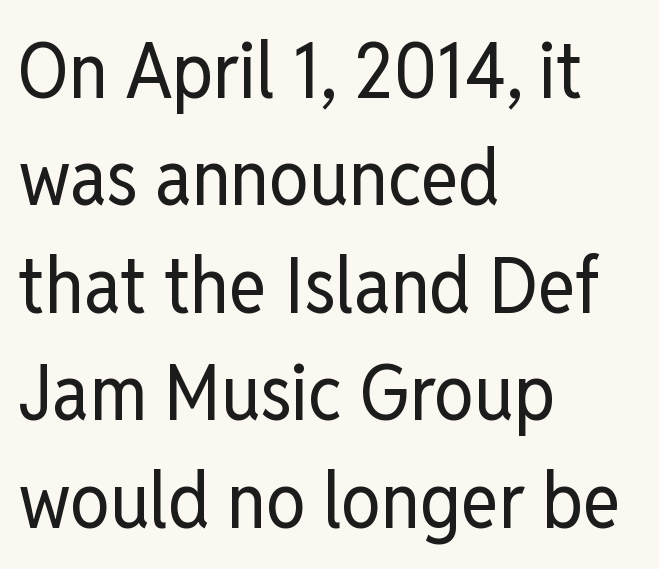
Leftover space on each line is placed entirely after the last word. Think of a printed novel: that variable character pitch is what you see here. Examine the stroke ends and you'll find no serifs. Characters follow at the spacing the type designer built in. Line spacing here is normal.
